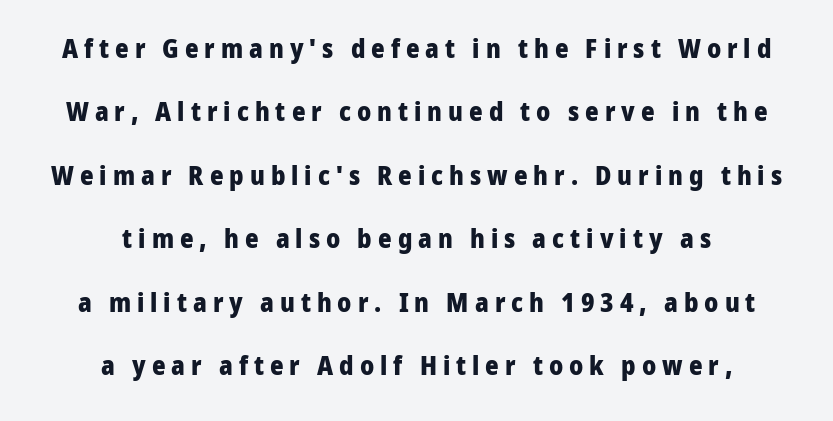
Compared with an ordinary text face, these strokes are far heavier — a full bold. Centered paragraph, ragged on both sides. You could only call the tracking loose — the letters float apart. The axis of the letterforms is exactly vertical.
